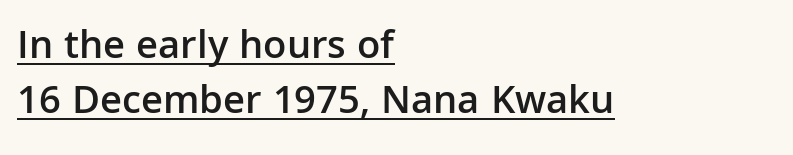
{"serif": "no", "italic": "no", "bold": "semi", "weight": "semibold", "width": "normal", "stroke_contrast": "low", "x_height": "medium", "monospaced": "no", "underline": "yes", "align": "left", "line_spacing": "normal", "line_spacing_ratio": 1.34, "letter_spacing": "normal", "letter_spacing_em": 0.0, "glyph_px": 41}
